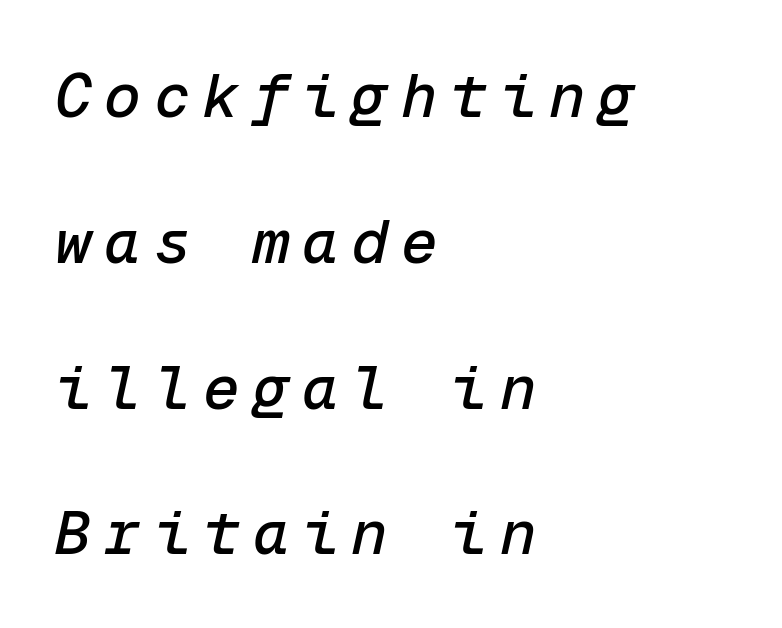
{"italic": "yes", "lean": "right", "slant_degrees": 12, "width": "normal", "stroke_contrast": "low", "x_height": "medium", "monospaced": "yes", "underline": "no", "align": "left", "line_spacing": "loose", "line_spacing_ratio": 2.39, "letter_spacing": "wide", "letter_spacing_em": 0.21, "glyph_px": 61}
